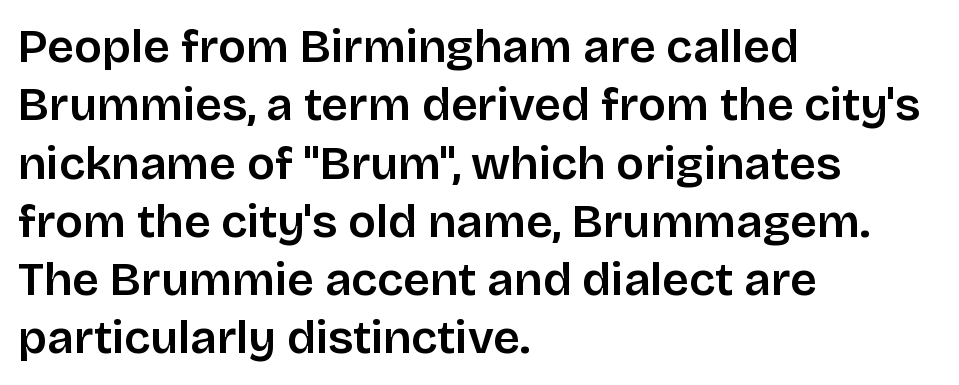
The image shows 47 px semibold sans-serif type, upright; set left-aligned, line spacing 1.24x, normal letter spacing, not underlined; low stroke contrast and a large x-height.
